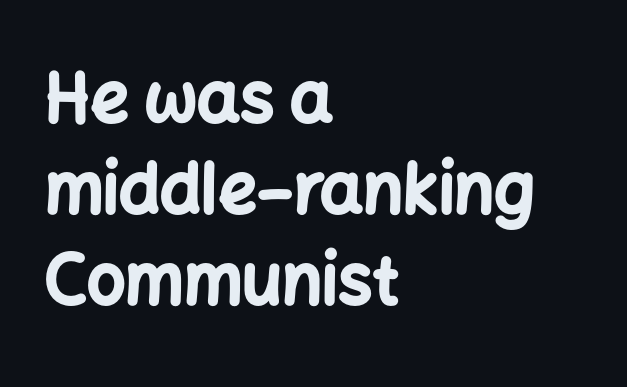
The image shows 68 px bold sans-serif type, upright; set left-aligned, normal line spacing (1.34x), normal letter spacing, not underlined; low stroke contrast and a medium x-height.
